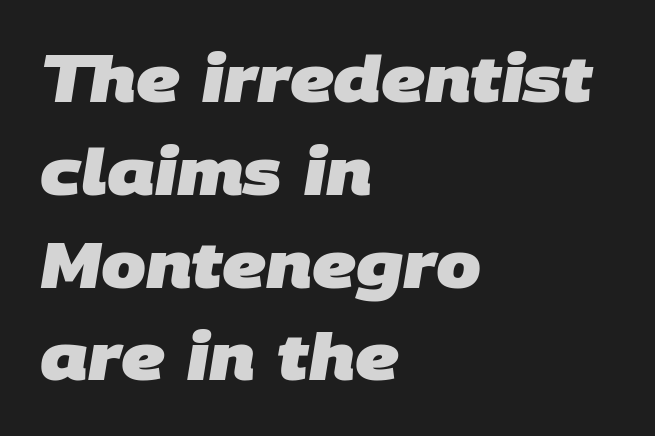
The image shows 64 px heavy sans-serif type; set left-aligned, normal line spacing (1.45x), normal letter spacing, not underlined; low stroke contrast and a large x-height.
